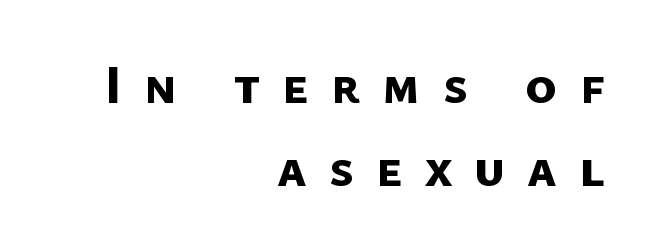
The image shows 53 px bold sans-serif type; set right-aligned, normal line spacing (1.57x), unusually wide letter spacing (+0.42 em), not underlined; low stroke contrast and a medium x-height.
